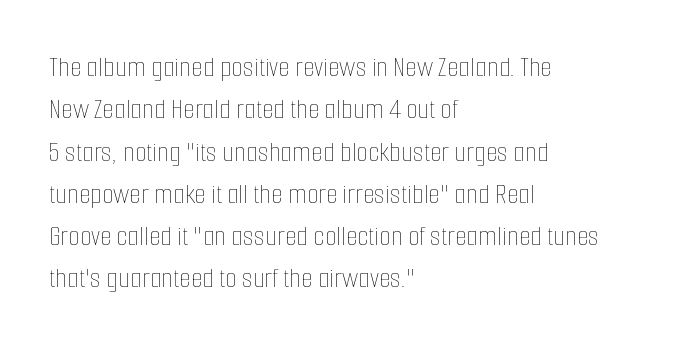
{"italic": "no", "bold": "no", "weight": "thin", "width": "condensed", "stroke_contrast": "low", "x_height": "medium", "monospaced": "no", "underline": "no", "align": "left", "line_spacing": "normal", "line_spacing_ratio": 1.41, "letter_spacing": "normal", "letter_spacing_em": 0.0, "glyph_px": 30}
